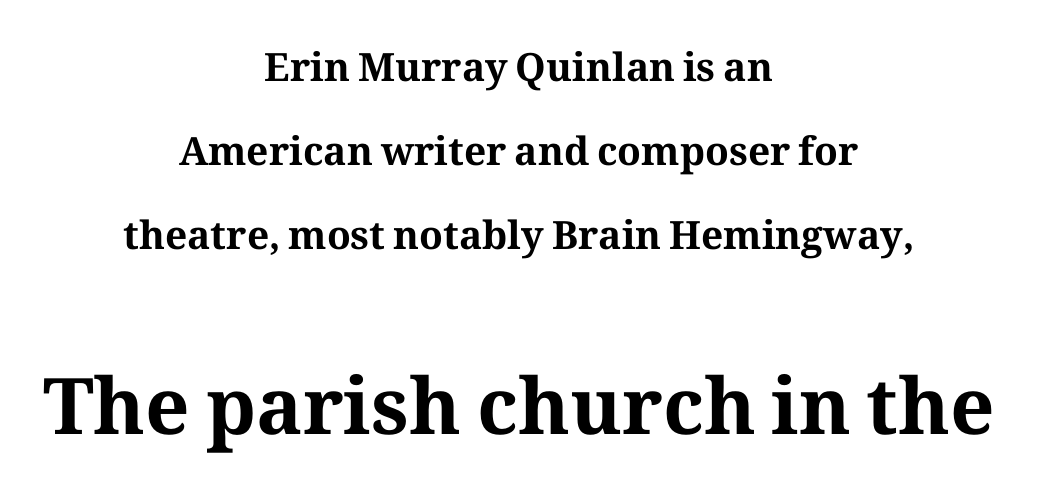
The image shows 78 px bold serif type, upright; set centered, loose line spacing (2.15x), normal letter spacing, not underlined; the second (bottom) block is 2.0x larger; medium stroke contrast and a medium x-height.
